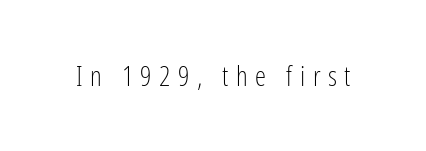
Q: Is the text bold? A: No.
Q: Is the text italic (slanted)? A: No, it is upright.
Q: Is the typeface a serif or a sans-serif typeface? A: Sans-serif.
Q: Is the text underlined? A: No.
Q: Is the spacing between letters normal or unusually wide? A: Unusually wide.
Q: Width (condensed, normal, or wide)? A: Condensed.
Q: Stroke contrast? A: Low.
Q: x-height? A: Medium.
Q: Monospaced? A: No.
